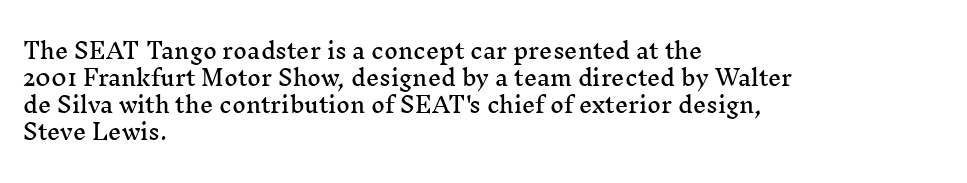
The letters stand straight up with perfectly vertical stems. Tracking here is standard; glyphs follow each other at the usual distance. Whoever set this chose a conventional vertical rhythm. The paragraph has a hard left edge and a soft right edge. Has an underline been added? It has not.
